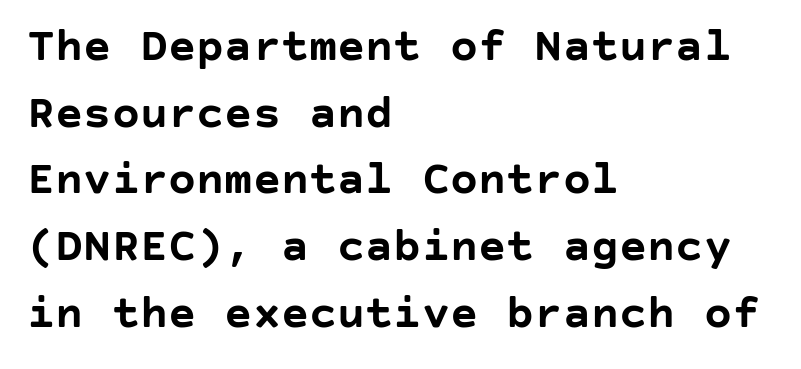
The area under the type is left untouched. Serif or sans? Sans — the stroke terminals are bare. All the whitespace from short lines collects on the right. Every stem runs plumb, perpendicular to the baseline. Glyph-to-glyph distance matches everyday printed text. How would I describe the line gaps? Plain and ordinary.
